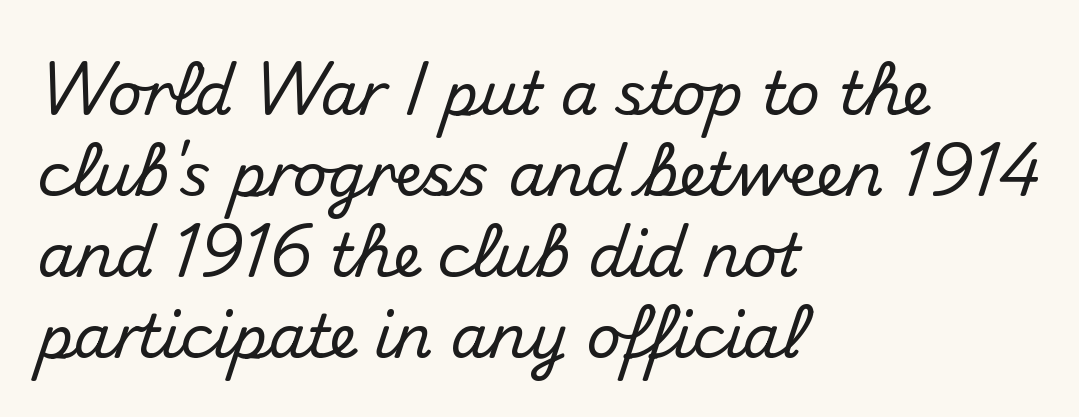
{"serif": "no", "width": "normal", "stroke_contrast": "medium", "x_height": "small", "monospaced": "no", "underline": "no", "align": "left", "line_spacing": "normal", "line_spacing_ratio": 1.35, "letter_spacing": "normal", "letter_spacing_em": 0.0, "glyph_px": 60}
